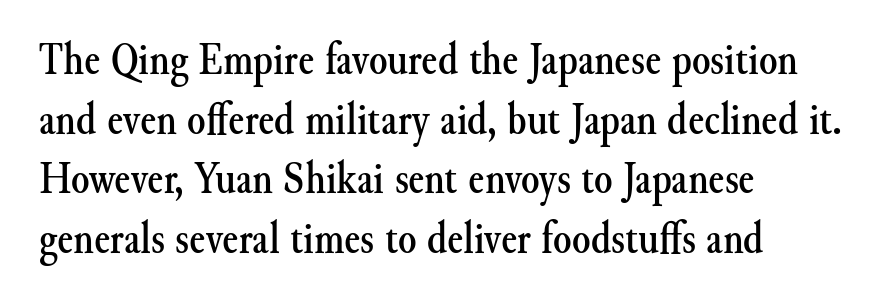
The image shows 47 px serif type, upright; set left-aligned, normal line spacing (1.27x), normal letter spacing, not underlined; medium stroke contrast and a small x-height.
